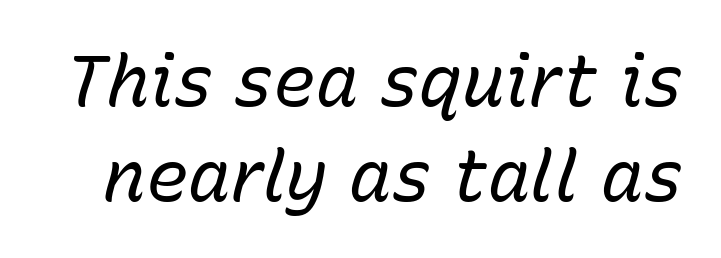
{"italic": "yes", "lean": "right", "slant_degrees": 15, "bold": "no", "weight": "regular", "width": "normal", "stroke_contrast": "low", "x_height": "medium", "monospaced": "no", "underline": "no", "line_spacing": "normal", "line_spacing_ratio": 1.34, "letter_spacing": "normal", "letter_spacing_em": 0.0, "glyph_px": 71}
